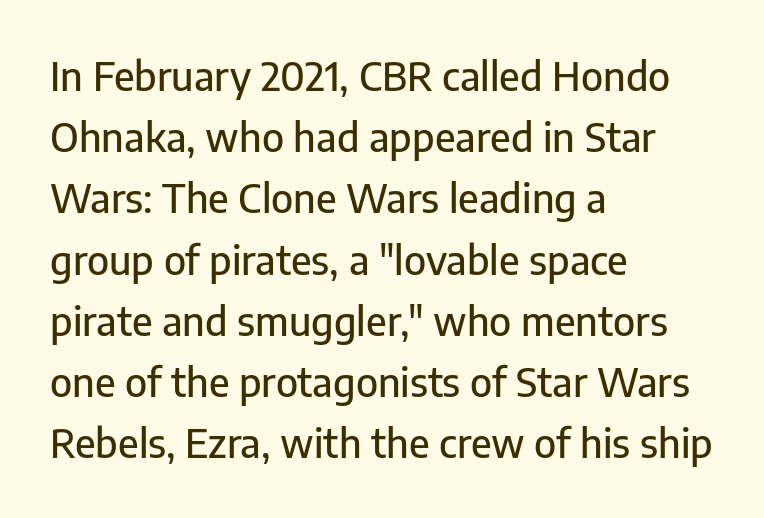
The tracking reads as untouched default to a designer's eye. Just letters on the line, the space beneath them empty. Each letter keeps its own natural width here, so spacing adapts to shape. The vertical gap from one line to the next is medium. Nothing sits at the stroke ends, so this counts as sans-serif.
